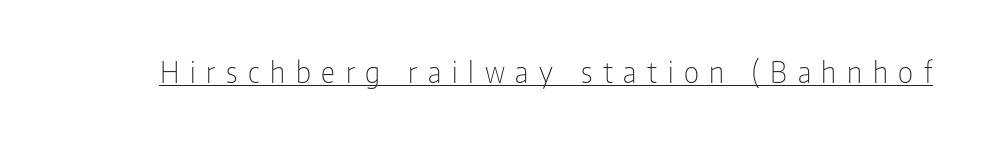
The image shows 28 px light, condensed sans-serif type, upright; set unusually wide letter spacing (+0.38 em), underlined; low stroke contrast and a medium x-height.
